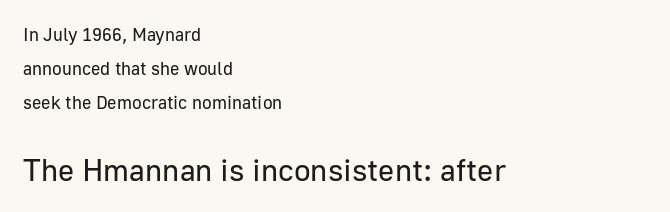
The lower block of text is set noticeably larger than the block above it. You could call the tracking neutral — neither tight nor loose. Short and long lines alike share a common starting point at left. A clean baseline with only descenders dipping below it.
